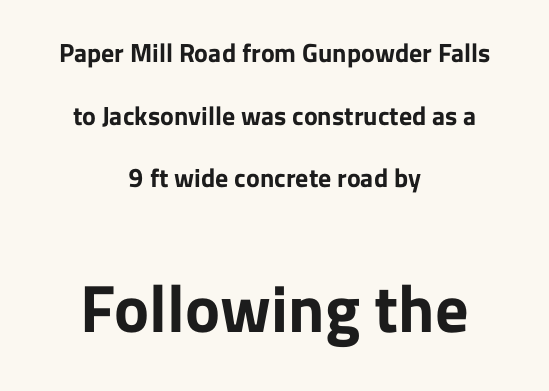
Q: Is the text bold? A: Yes.
Q: Is the text italic (slanted)? A: No, it is upright.
Q: Is the typeface a serif or a sans-serif typeface? A: Sans-serif.
Q: Is the text underlined? A: No.
Q: How is the paragraph aligned? A: Centered.
Q: Is the spacing between letters normal or unusually wide? A: Normal.
Q: Is the spacing between lines tight, normal or loose? A: Loose.
Q: Which block of text is set in a larger size, the first (top) or the second (bottom)? A: The second (bottom) one.
Q: Width (condensed, normal, or wide)? A: Normal.
Q: Stroke contrast? A: Low.
Q: x-height? A: Medium.
Q: Monospaced? A: No.
